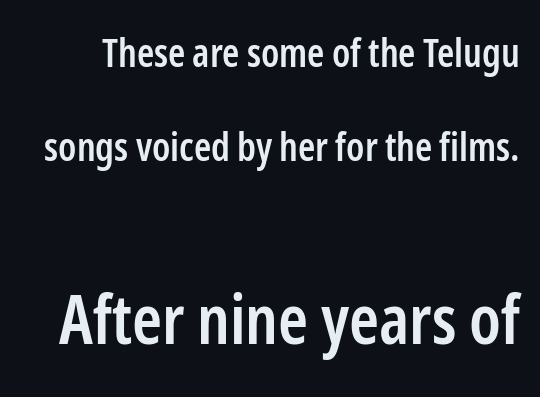
This rendering features lettering with no underline. The designer gave the closing block more size than the opening block. Letterform terminals end flat and unadorned throughout the passage. Posture: upright roman.
